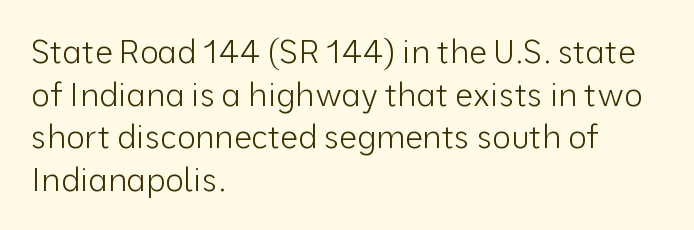
Underlining? Definitely not there. Visually the block forms a straight wall on the left and a jagged coastline on the right. Proportional: the letters do not fall into vertical columns. Horizontal bands of white between lines are of average thickness.
